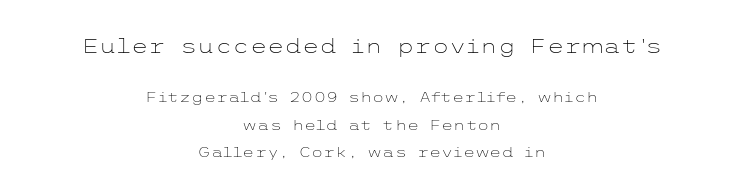
Type without underlining. The composition opens big and finishes small. Each new line begins a long way beneath the previous one. Each word holds together tightly as a unit, with standard inter-letter gaps. The specimen reads as upright at a glance. Visually the block forms a symmetrical silhouette, jagged on both flanks.
